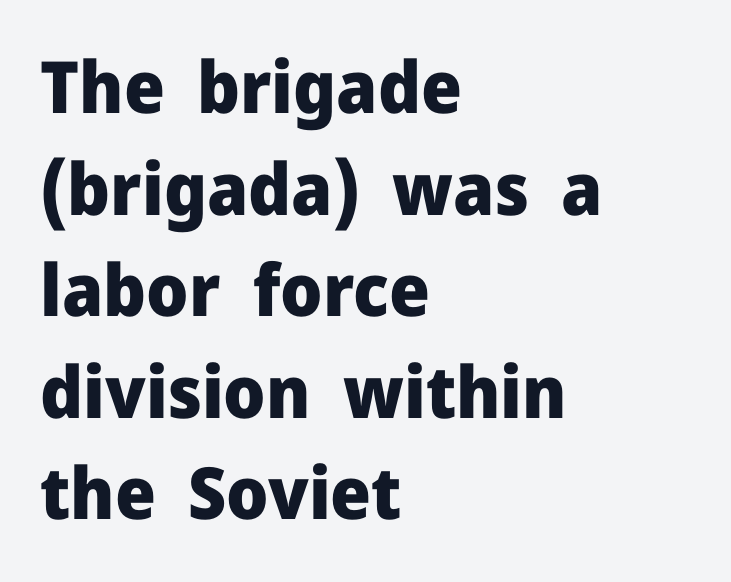
This rendering employs a face without finishing strokes, i.e., a sans-serif. Think of a printed novel: that variable character pitch is what you see here. These lines were composed using upright roman letters. These lines sit exactly where default settings would place them. Its strokes are broad and dark, the hallmark of bold type.
